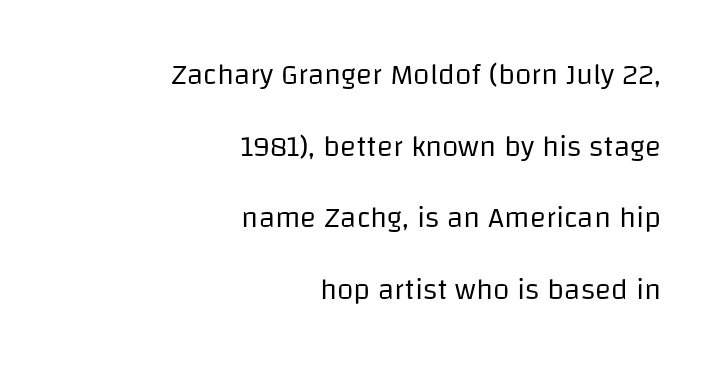
The vertical gap from one line to the next is large. Caption: multi-line text, flush right, ragged left. Descender tails drop into unmarked territory. Standard letterfit; no display-style spreading of the glyphs.
